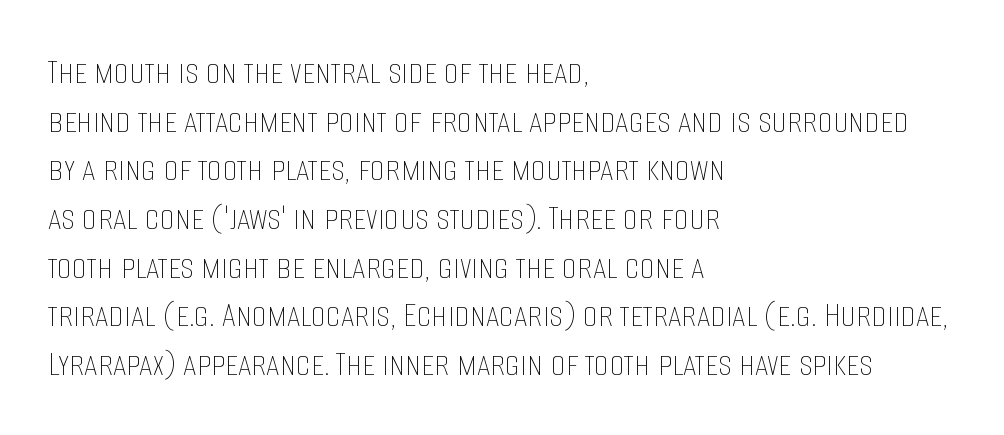
The image shows 38 px thin, condensed type, upright; set left-aligned, normal line spacing (1.28x), normal letter spacing, not underlined; low stroke contrast and a large x-height.
